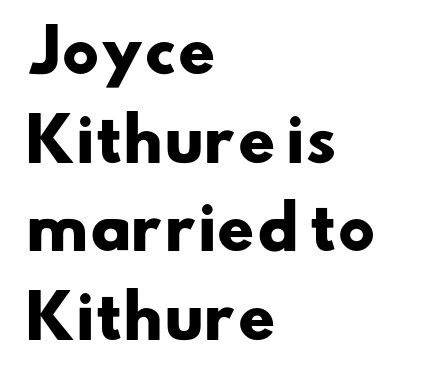
Which margin do the lines hug? The left one — the right edge is uneven. The strokes are fattened all the way to bold. Do the characters align in a grid? No, the font is proportional. Nobody touched the tracking dial on this one. Glance below the letters and you will spot only blank space.
